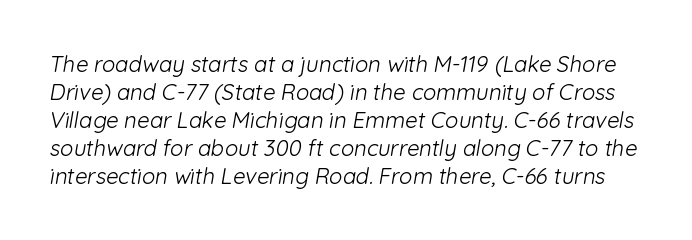
Q: Is the text bold? A: No.
Q: Is the text underlined? A: No.
Q: Is the spacing between letters normal or unusually wide? A: Normal.
Q: Is the spacing between lines tight, normal or loose? A: Normal.
